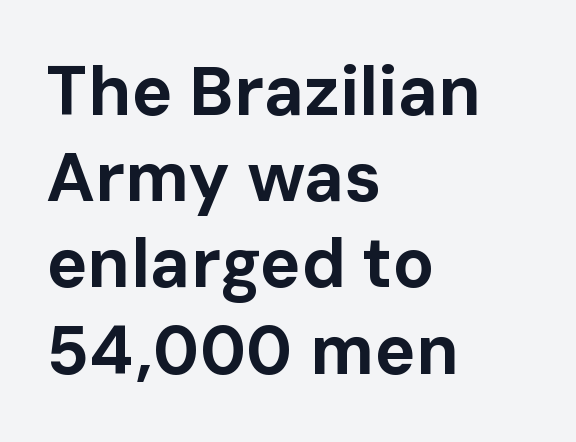
The image shows 69 px bold sans-serif type, upright; set left-aligned, normal line spacing (1.25x), normal letter spacing, not underlined; low stroke contrast and a medium x-height.
